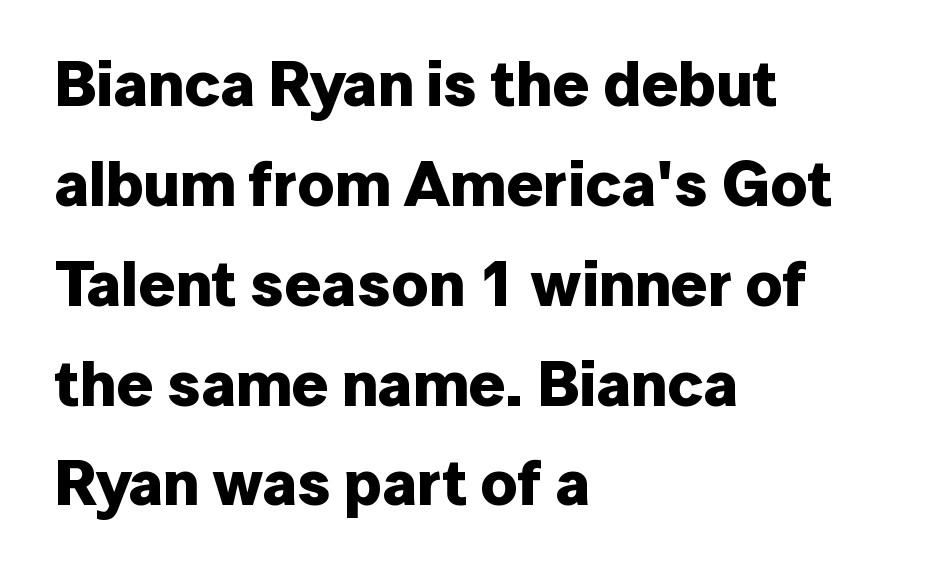
{"serif": "no", "italic": "no", "bold": "yes", "weight": "bold", "width": "normal", "stroke_contrast": "low", "x_height": "medium", "monospaced": "no", "underline": "no", "align": "left", "line_spacing": "normal", "line_spacing_ratio": 1.56, "letter_spacing": "normal", "letter_spacing_em": 0.0, "glyph_px": 64}
